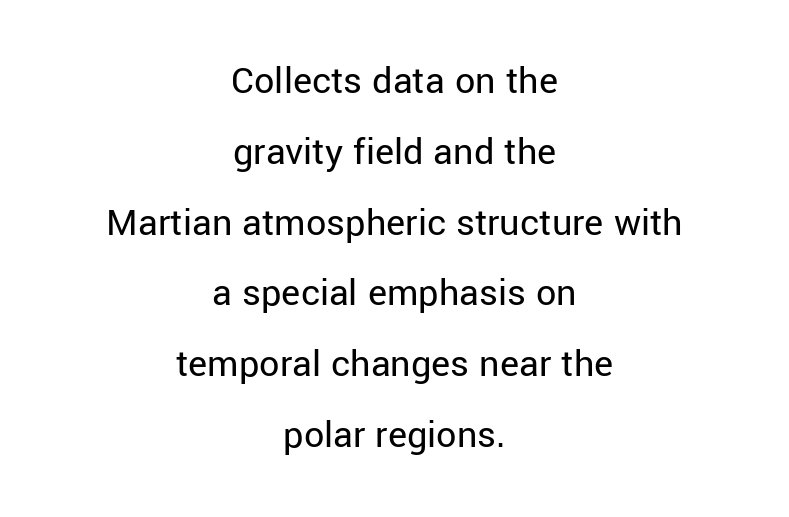
{"serif": "no", "italic": "no", "bold": "no", "weight": "regular", "width": "normal", "stroke_contrast": "low", "x_height": "medium", "monospaced": "no", "underline": "no", "align": "center", "line_spacing_ratio": 1.77, "letter_spacing": "normal", "letter_spacing_em": 0.0, "glyph_px": 40}
